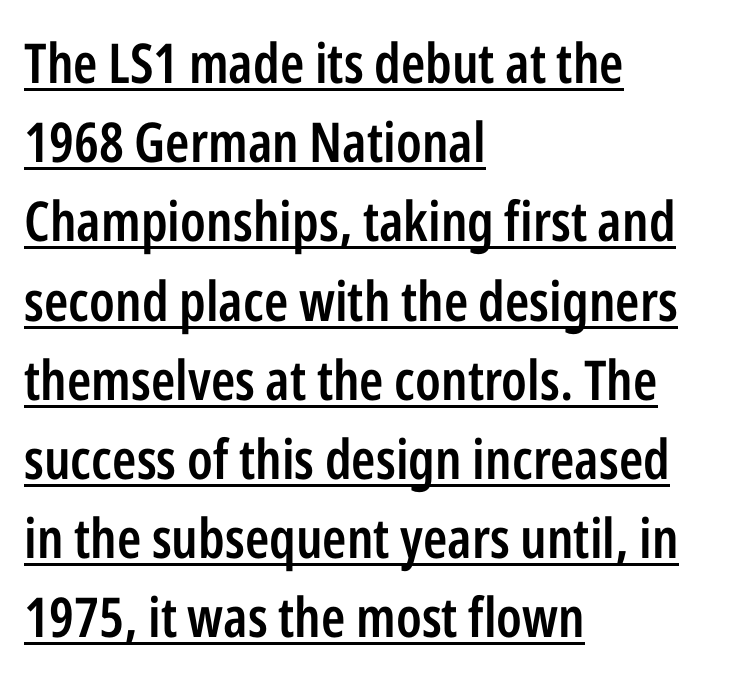
{"serif": "no", "italic": "no", "bold": "semi", "weight": "semibold", "width": "condensed", "stroke_contrast": "low", "x_height": "medium", "monospaced": "no", "underline": "yes", "align": "left", "line_spacing": "normal", "line_spacing_ratio": 1.44, "letter_spacing": "normal", "letter_spacing_em": 0.0, "glyph_px": 55}
